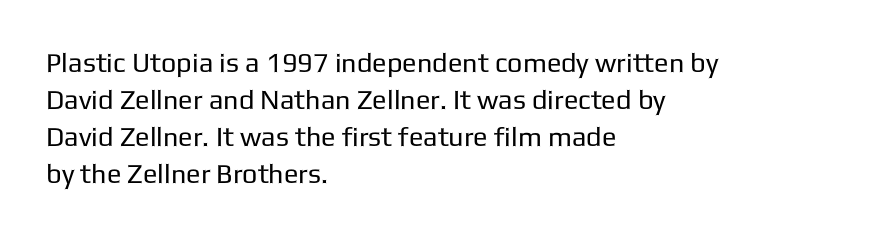
{"italic": "no", "bold": "no", "underline": "no", "align": "left", "line_spacing": "normal", "line_spacing_ratio": 1.37, "letter_spacing": "normal", "letter_spacing_em": 0.0, "glyph_px": 27}
